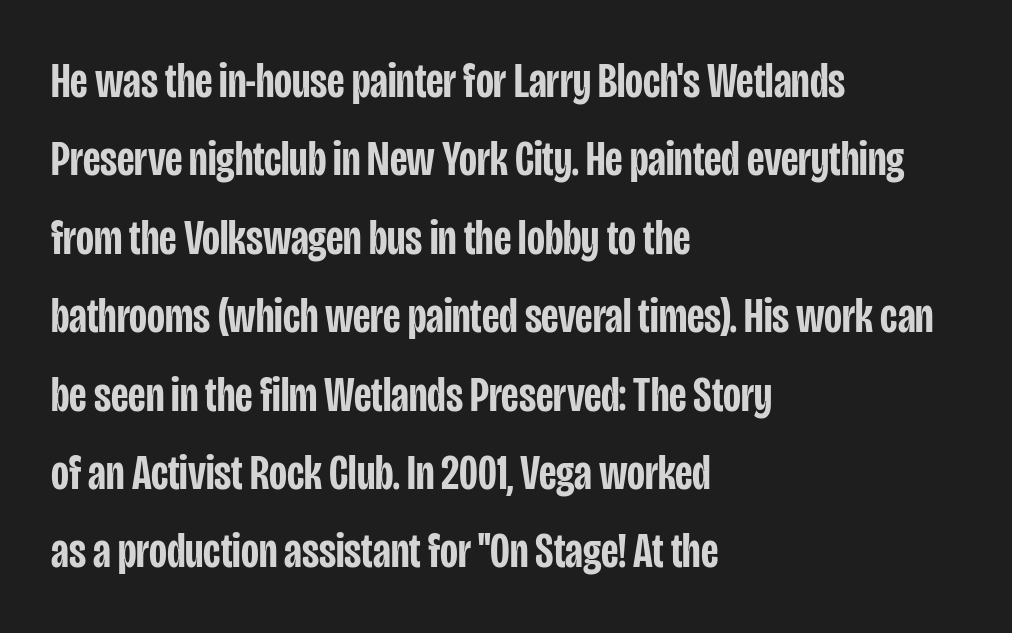
Q: Is the text bold? A: Semi-bold.
Q: Is the text italic (slanted)? A: No, it is upright.
Q: Is the typeface a serif or a sans-serif typeface? A: Sans-serif.
Q: Is the text underlined? A: No.
Q: How is the paragraph aligned? A: Left-aligned.
Q: Is the spacing between letters normal or unusually wide? A: Normal.
Q: Is the spacing between lines tight, normal or loose? A: Normal.
Q: Width (condensed, normal, or wide)? A: Condensed.
Q: Stroke contrast? A: Low.
Q: x-height? A: Large.
Q: Monospaced? A: No.
